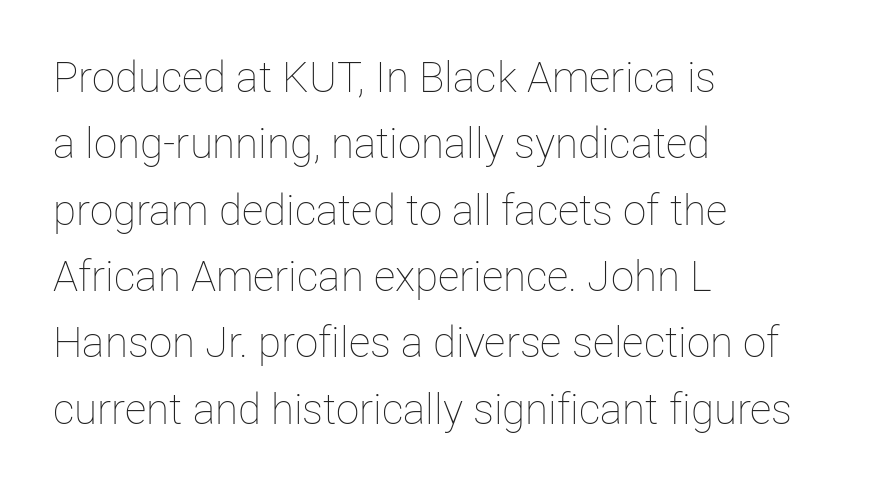
{"italic": "no", "bold": "no", "weight": "thin", "width": "normal", "stroke_contrast": "low", "x_height": "medium", "monospaced": "no", "underline": "no", "align": "left", "line_spacing": "normal", "line_spacing_ratio": 1.58, "letter_spacing": "normal", "letter_spacing_em": 0.0, "glyph_px": 42}
